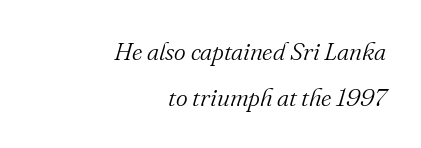
Q: Is the text bold? A: No.
Q: Is the text italic (slanted)? A: Yes, it leans right by about 16 degrees.
Q: Is the text underlined? A: No.
Q: How is the paragraph aligned? A: Right-aligned.
Q: Is the spacing between letters normal or unusually wide? A: Normal.
